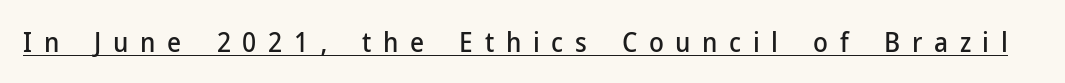
Q: Is the text italic (slanted)? A: No, it is upright.
Q: Is the text underlined? A: Yes.
Q: Is the spacing between letters normal or unusually wide? A: Unusually wide.
